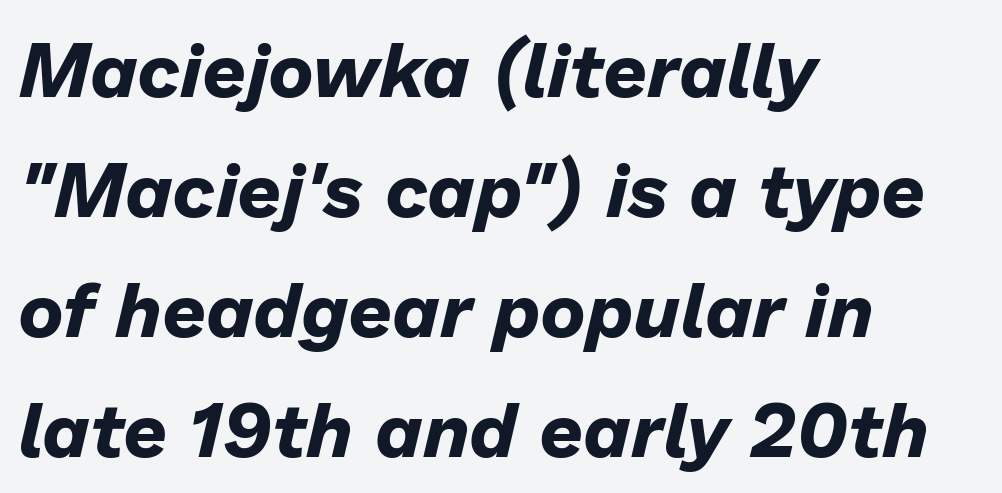
These lines were composed using italics. Rule under the text: the space is simply empty. Line starts are locked; line ends wander. The sample has been set heavy, in full bold.
